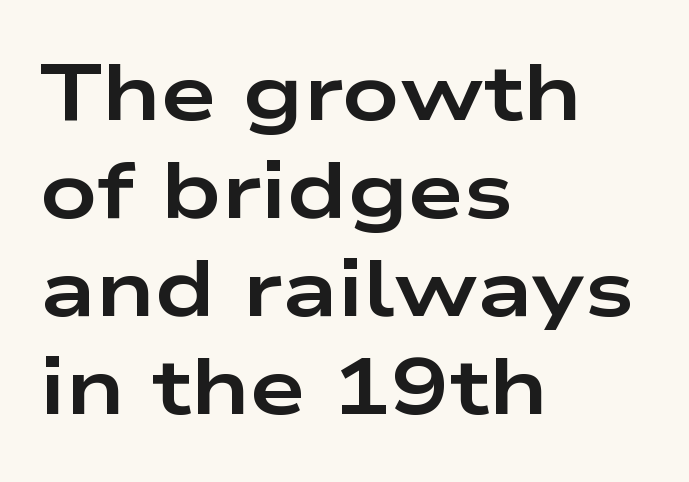
The typography opts for an upright posture over an oblique one. Strokes here are thick enough to call this a true bold. Each row of text sits above clean, open space. Letter spacing: default.
